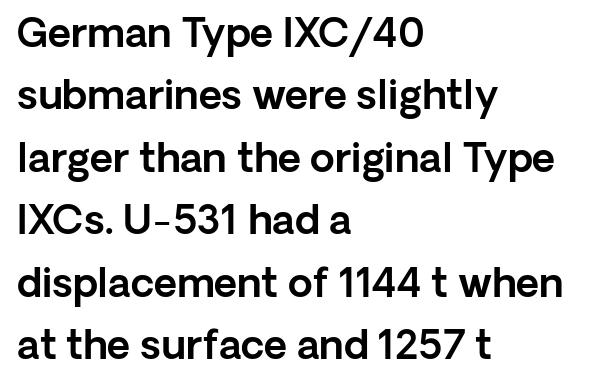
Note the varied advance widths — an 'i' is clearly narrower than an 'm'. All the whitespace from short lines collects on the right. Does the leading feel generous? No, just average. The strip under each line holds only bare page. Compared with typical body copy, the letter spacing here is the same.
